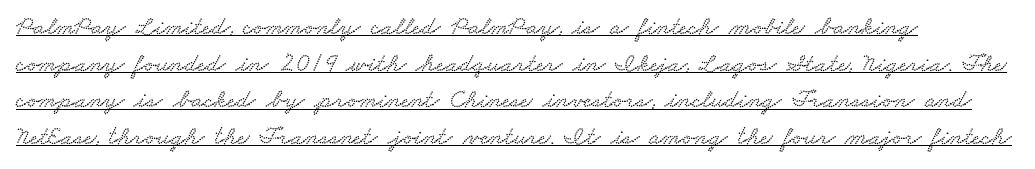
The image shows 26 px text type; set left-aligned, normal line spacing (1.41x), normal letter spacing, underlined.
